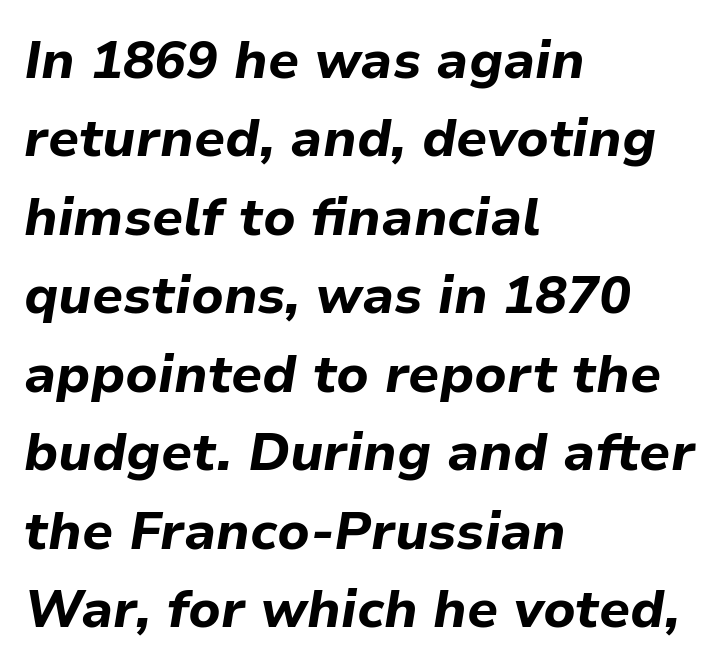
Caption: multi-line text, flush left, ragged right. Letters rest on an invisible, unmarked baseline. What's the leading like? Ordinary, nothing unusual. Observe the ordinary spacing: letters are neighbours, not strangers. The lettering tilts uniformly, giving the passage an italic look.
